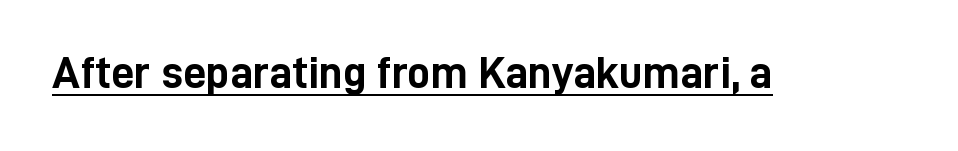
The glyphs in this specimen are sans serif. Do the letters lean? They stand straight. Spacing between characters is what you'd get straight out of the box. Compared with undecorated copy, this sample adds a rule below the words. Varying glyph widths throughout — classic text-font behaviour.
